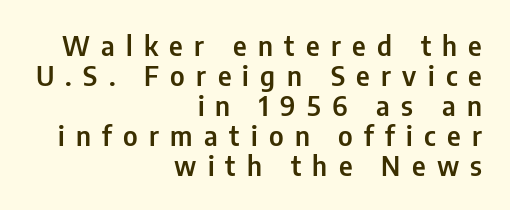
Italic: no, the glyphs are upright roman. One-word summary of the alignment: right. The designer dialed line spacing down below the default. A typesetter would call this heavily tracked-out type. Any mark beneath the type? The region is blank.
